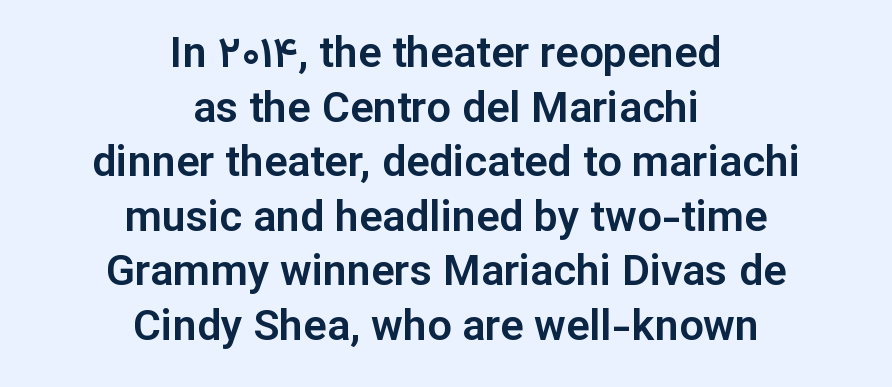
The image shows 43 px sans-serif type, upright; set centered, normal line spacing (1.27x), normal letter spacing, not underlined; low stroke contrast and a medium x-height.
